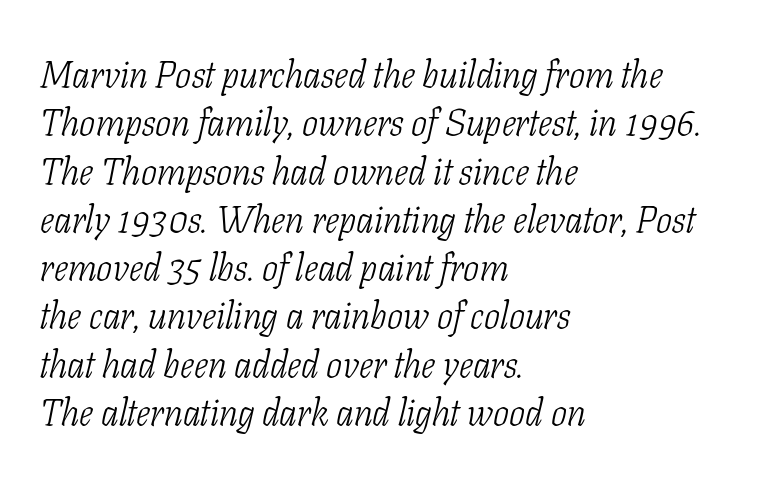
Q: Is the text bold? A: No.
Q: Is the text italic (slanted)? A: Yes, it leans right by about 11 degrees.
Q: Is the typeface a serif or a sans-serif typeface? A: Serif.
Q: Is the text underlined? A: No.
Q: How is the paragraph aligned? A: Left-aligned.
Q: Is the spacing between letters normal or unusually wide? A: Normal.
Q: Is the spacing between lines tight, normal or loose? A: Normal.
Q: Width (condensed, normal, or wide)? A: Condensed.
Q: Stroke contrast? A: Low.
Q: x-height? A: Medium.
Q: Monospaced? A: No.
